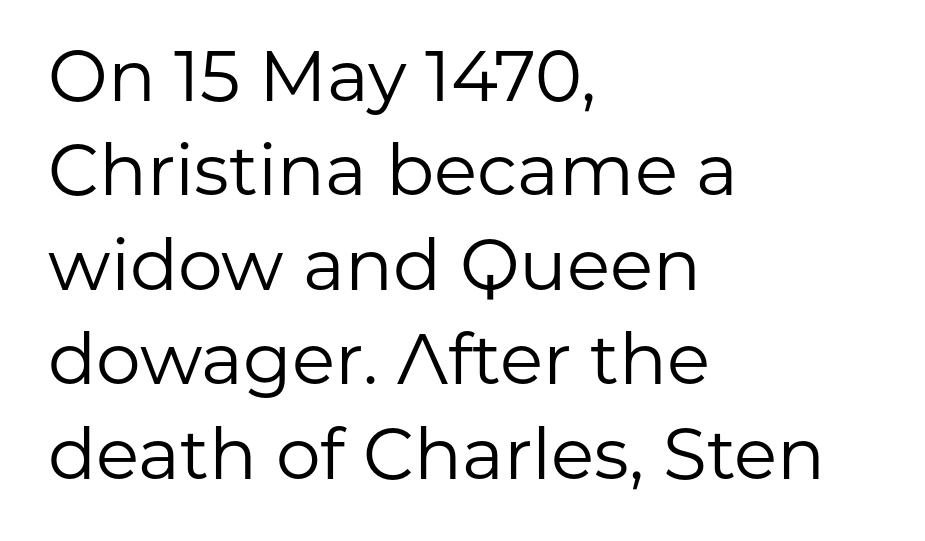
The image shows 71 px regular-weight sans-serif type, upright; set left-aligned, normal line spacing (1.33x), normal letter spacing, not underlined; low stroke contrast and a medium x-height.
